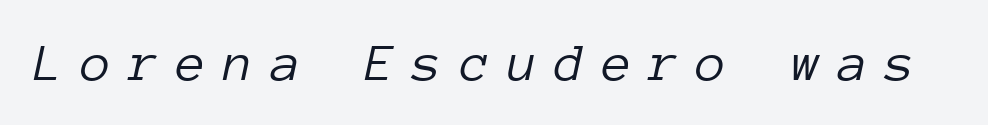
Q: Is the text bold? A: No.
Q: Is the text italic (slanted)? A: Yes, it leans right by about 12 degrees.
Q: Is the text underlined? A: No.
Q: Is the spacing between letters normal or unusually wide? A: Unusually wide.
Q: Width (condensed, normal, or wide)? A: Normal.
Q: Stroke contrast? A: Low.
Q: x-height? A: Medium.
Q: Monospaced? A: Yes.
